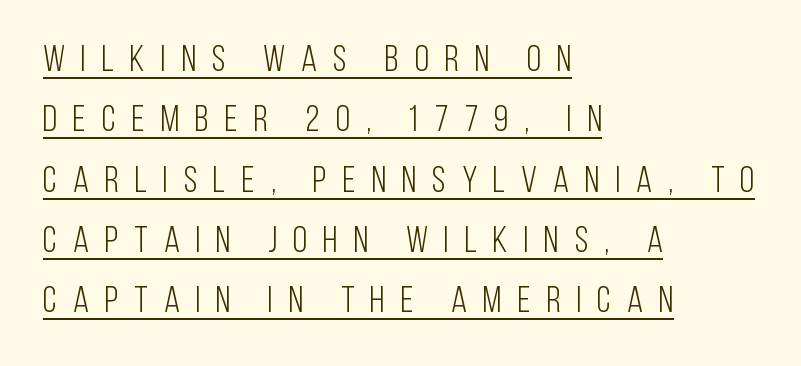
{"serif": "no", "italic": "no", "bold": "no", "weight": "light", "width": "condensed", "stroke_contrast": "low", "x_height": "large", "monospaced": "no", "underline": "yes", "align": "left", "line_spacing": "normal", "line_spacing_ratio": 1.63, "letter_spacing": "wide", "letter_spacing_em": 0.43, "glyph_px": 37}
